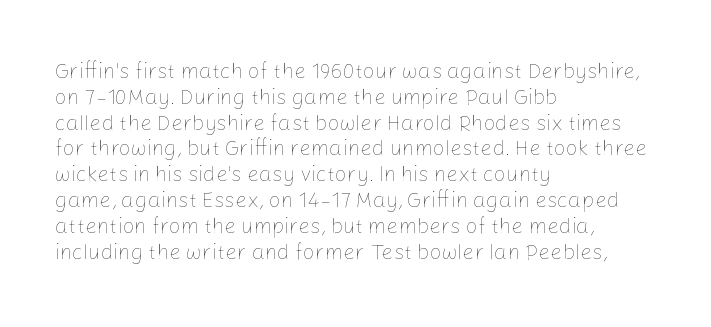
Visually the block forms a straight wall on the left and a jagged coastline on the right. This sample uses plain, unmodified letter spacing. The face looks like a standard text weight, possibly lighter. Check under the words: just untouched page. Does the lettering tilt? It doesn't — this is upright.
